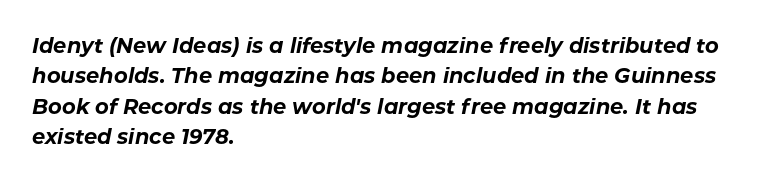
Bare-footed words on every line. This sample keeps an unexceptional amount of space between lines. Compared with an ordinary text face, these strokes are far heavier — a full bold. Letter spacing: default.
